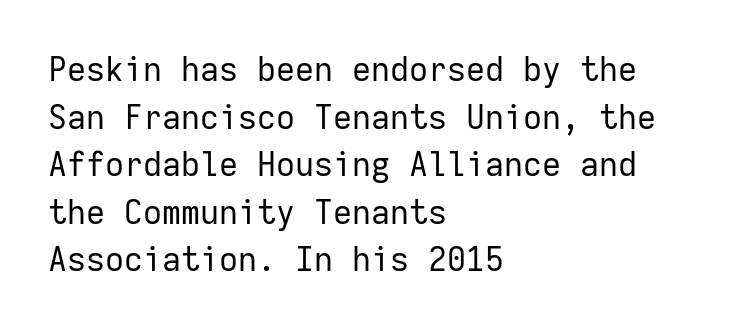
The image shows 33 px regular-weight sans-serif type, upright, monospaced; set left-aligned, normal line spacing (1.44x), normal letter spacing, not underlined; low stroke contrast and a medium x-height.
